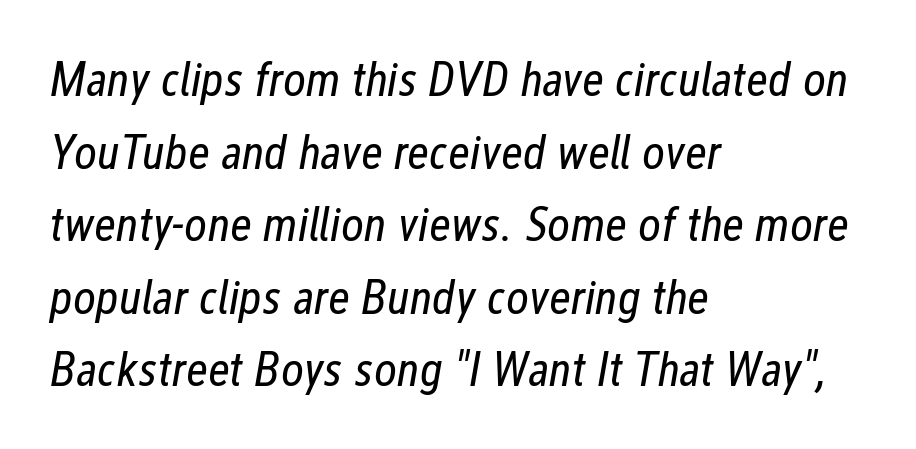
The image shows 49 px regular-weight, condensed type, italic (leaning right); set left-aligned, normal line spacing (1.48x), normal letter spacing, not underlined; low stroke contrast and a medium x-height.
